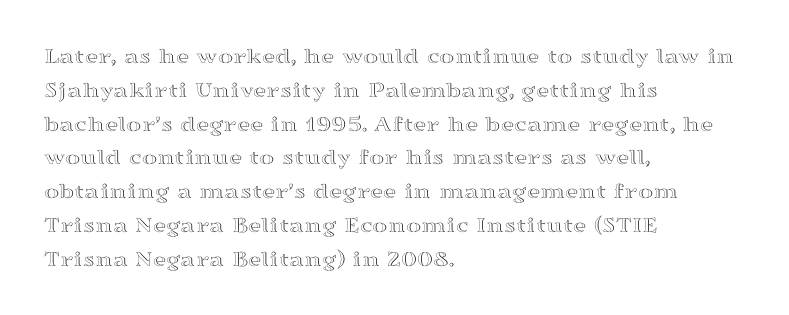
Q: Is the text italic (slanted)? A: No, it is upright.
Q: Is the text underlined? A: No.
Q: How is the paragraph aligned? A: Left-aligned.
Q: Is the spacing between letters normal or unusually wide? A: Normal.
Q: Is the spacing between lines tight, normal or loose? A: Normal.
